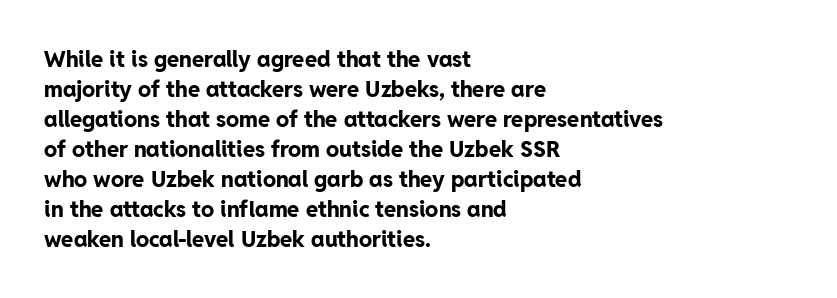
{"italic": "no", "bold": "yes", "underline": "no", "align": "left", "line_spacing": "normal", "line_spacing_ratio": 1.36, "letter_spacing": "normal", "letter_spacing_em": 0.0, "glyph_px": 22}
